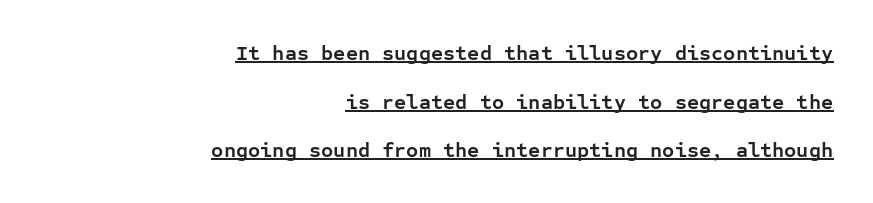
Observe the ordinary spacing: letters are neighbours, not strangers. This rendering uses right alignment, leaving the left contour irregular. The vertical gap from one line to the next is large. Typographic density is high because the face is bold.
